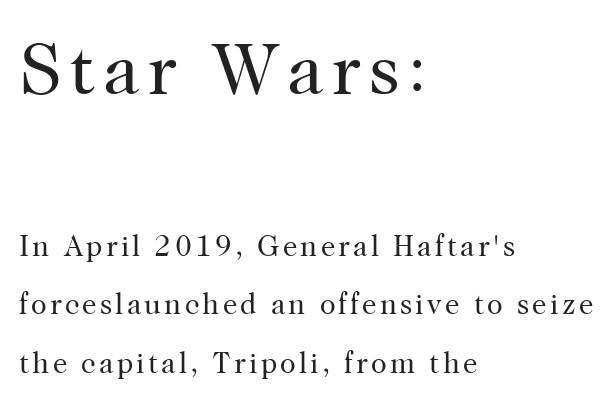
{"serif": "yes", "italic": "no", "bold": "no", "weight": "regular", "width": "normal", "stroke_contrast": "high", "x_height": "medium", "monospaced": "no", "underline": "no", "align": "left", "line_spacing": "loose", "line_spacing_ratio": 2.03, "larger_block": "first", "size_ratio": 2.52, "glyph_px": 73}
